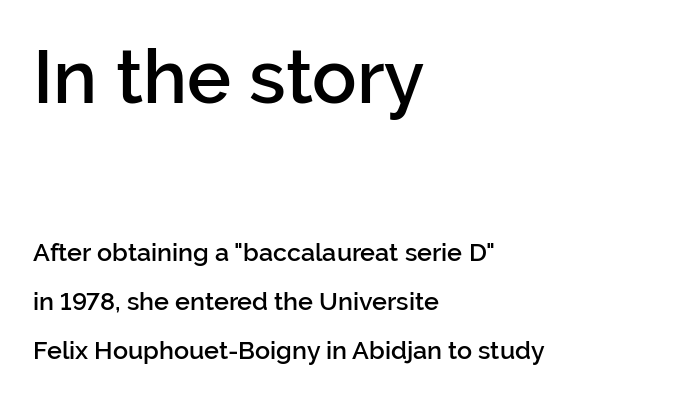
{"serif": "no", "italic": "no", "bold": "semi", "weight": "semibold", "width": "normal", "stroke_contrast": "low", "x_height": "medium", "monospaced": "no", "underline": "no", "align": "left", "line_spacing": "loose", "line_spacing_ratio": 1.96, "letter_spacing": "normal", "letter_spacing_em": 0.0, "larger_block": "first", "size_ratio": 2.96, "glyph_px": 74}
